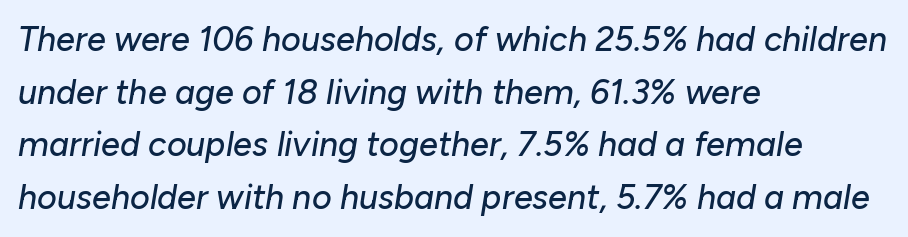
{"italic": "yes", "lean": "right", "slant_degrees": 10, "width": "normal", "stroke_contrast": "low", "x_height": "medium", "monospaced": "no", "underline": "no", "align": "left", "line_spacing": "normal", "line_spacing_ratio": 1.55, "letter_spacing": "normal", "letter_spacing_em": 0.0, "glyph_px": 34}
